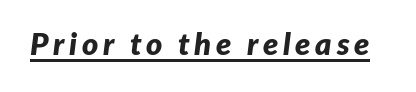
Q: Is the text bold? A: Yes.
Q: Is the text italic (slanted)? A: Yes, it leans right by about 7 degrees.
Q: Is the text underlined? A: Yes.
Q: Width (condensed, normal, or wide)? A: Normal.
Q: Stroke contrast? A: Low.
Q: x-height? A: Medium.
Q: Monospaced? A: No.
